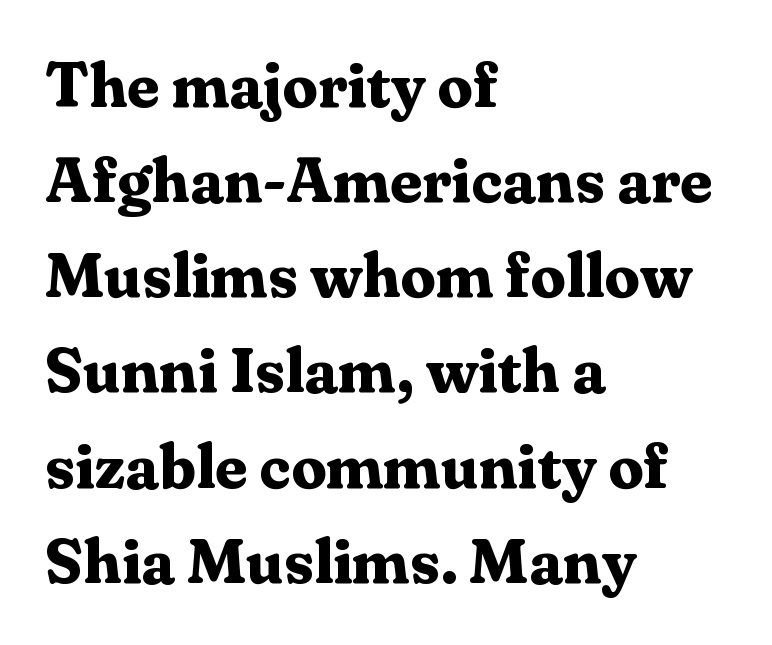
{"serif": "yes", "italic": "no", "bold": "yes", "weight": "bold", "width": "normal", "stroke_contrast": "medium", "x_height": "medium", "monospaced": "no", "underline": "no", "align": "left", "line_spacing": "normal", "line_spacing_ratio": 1.51, "letter_spacing": "normal", "letter_spacing_em": 0.0, "glyph_px": 63}
